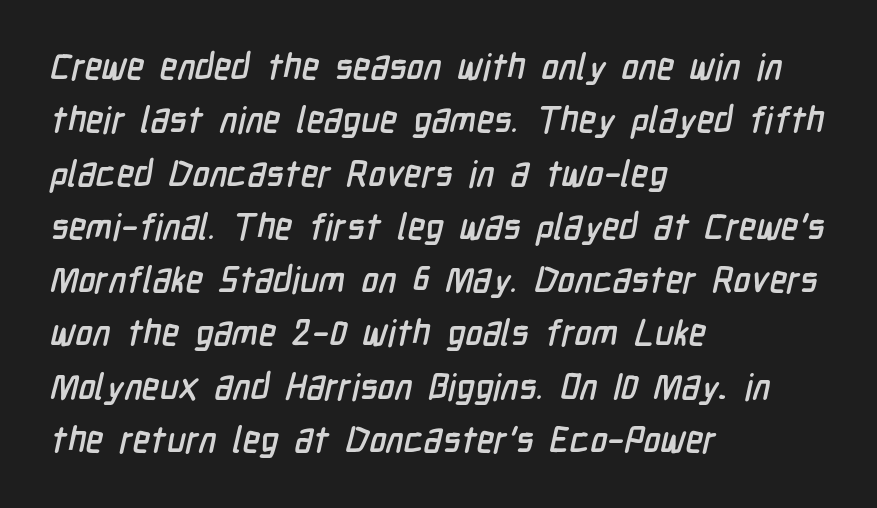
Q: Is the typeface a serif or a sans-serif typeface? A: Sans-serif.
Q: Is the text underlined? A: No.
Q: How is the paragraph aligned? A: Left-aligned.
Q: Is the spacing between letters normal or unusually wide? A: Normal.
Q: Is the spacing between lines tight, normal or loose? A: Normal.
Q: Width (condensed, normal, or wide)? A: Condensed.
Q: Stroke contrast? A: Low.
Q: x-height? A: Medium.
Q: Monospaced? A: No.
